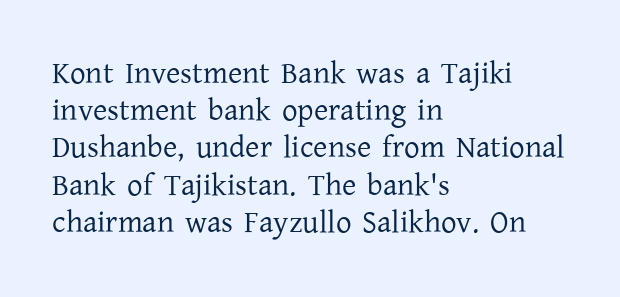
The lettering stays uniformly vertical, giving the passage a roman look. The letters carry serifs — small finishing strokes at the ends of their stems. The line texture is even and compact thanks to regular tracking. One-word summary of the alignment: left.
